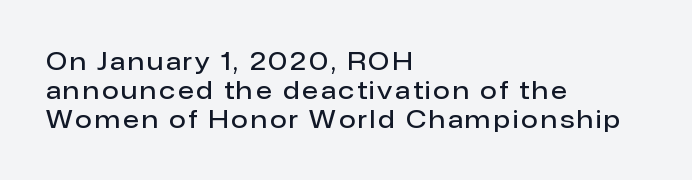
{"italic": "no", "bold": "semi", "underline": "no", "align": "left", "line_spacing_ratio": 1.2, "glyph_px": 24}
